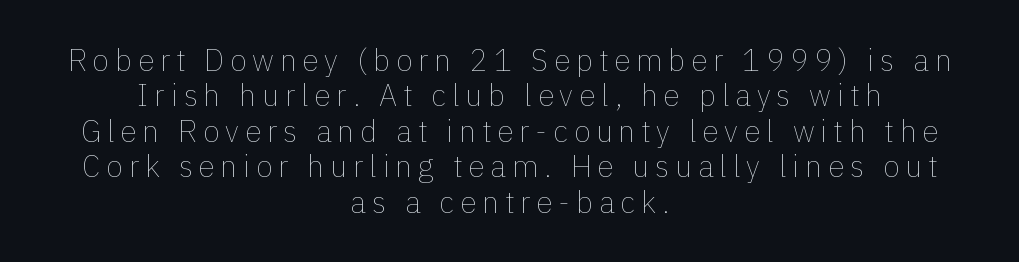
Q: Is the text bold? A: No.
Q: Is the text italic (slanted)? A: No, it is upright.
Q: Is the text underlined? A: No.
Q: How is the paragraph aligned? A: Centered.
Q: Is the spacing between letters normal or unusually wide? A: Unusually wide.
Q: Width (condensed, normal, or wide)? A: Normal.
Q: x-height? A: Medium.
Q: Monospaced? A: No.
